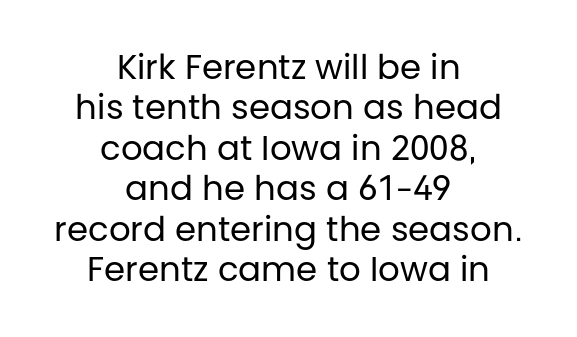
{"serif": "no", "italic": "no", "bold": "no", "weight": "regular", "width": "normal", "stroke_contrast": "low", "x_height": "large", "monospaced": "no", "underline": "no", "align": "center", "line_spacing_ratio": 1.19, "letter_spacing": "normal", "letter_spacing_em": 0.0, "glyph_px": 34}
